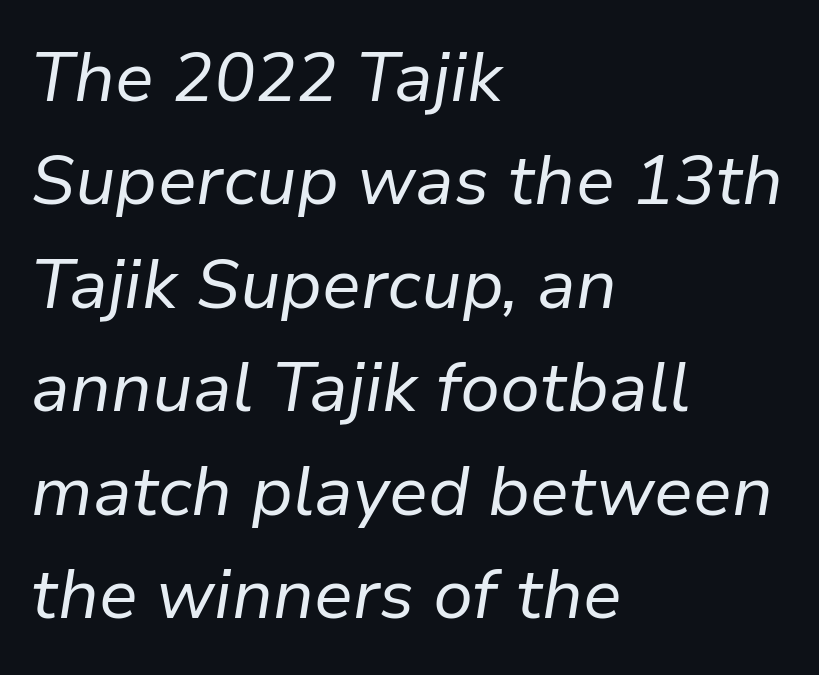
Q: Is the text bold? A: No.
Q: Is the text italic (slanted)? A: Yes, it leans right by about 9 degrees.
Q: Is the text underlined? A: No.
Q: How is the paragraph aligned? A: Left-aligned.
Q: Is the spacing between letters normal or unusually wide? A: Normal.
Q: Is the spacing between lines tight, normal or loose? A: Normal.
Q: Width (condensed, normal, or wide)? A: Normal.
Q: Stroke contrast? A: Low.
Q: x-height? A: Medium.
Q: Monospaced? A: No.
